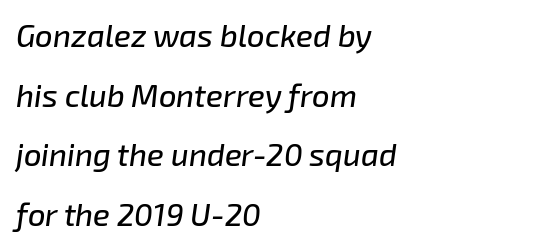
Leading: increased. The letterforms sit shoulder to shoulder at normal distance. A typesetter would mark this as italic. Do the characters align in a grid? No, the font is proportional.
